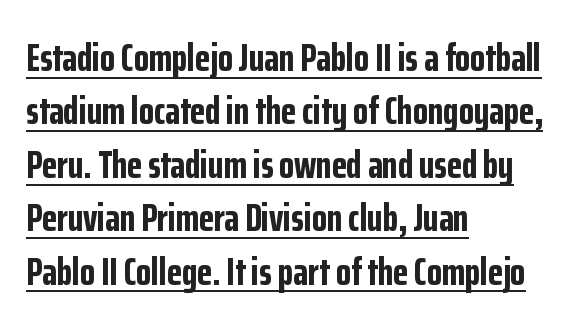
{"serif": "no", "italic": "no", "bold": "yes", "weight": "bold", "width": "condensed", "stroke_contrast": "low", "x_height": "medium", "monospaced": "no", "underline": "yes", "align": "left", "line_spacing": "normal", "line_spacing_ratio": 1.37, "letter_spacing": "normal", "letter_spacing_em": 0.0, "glyph_px": 39}
